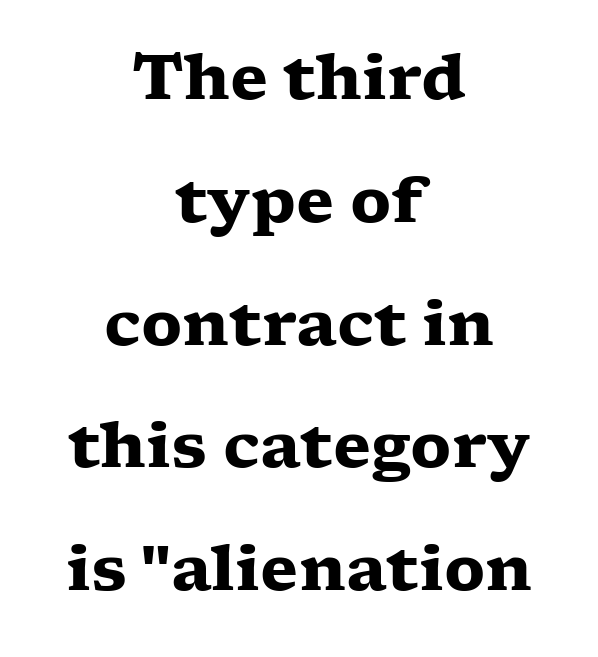
Q: Is the text bold? A: Yes.
Q: Is the text italic (slanted)? A: No, it is upright.
Q: Is the typeface a serif or a sans-serif typeface? A: Serif.
Q: Is the text underlined? A: No.
Q: How is the paragraph aligned? A: Centered.
Q: Is the spacing between letters normal or unusually wide? A: Normal.
Q: Is the spacing between lines tight, normal or loose? A: Loose.
Q: Width (condensed, normal, or wide)? A: Wide.
Q: Stroke contrast? A: Low.
Q: x-height? A: Medium.
Q: Monospaced? A: No.
